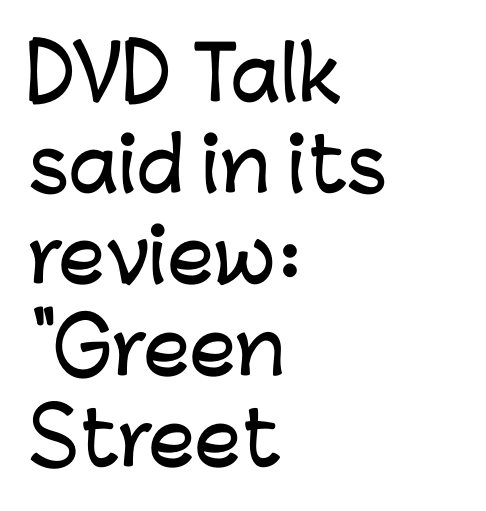
Q: Is the text italic (slanted)? A: No, it is upright.
Q: Is the typeface a serif or a sans-serif typeface? A: Sans-serif.
Q: Is the text underlined? A: No.
Q: How is the paragraph aligned? A: Left-aligned.
Q: Is the spacing between letters normal or unusually wide? A: Normal.
Q: Is the spacing between lines tight, normal or loose? A: Normal.
Q: Width (condensed, normal, or wide)? A: Normal.
Q: Stroke contrast? A: Low.
Q: x-height? A: Medium.
Q: Monospaced? A: No.
